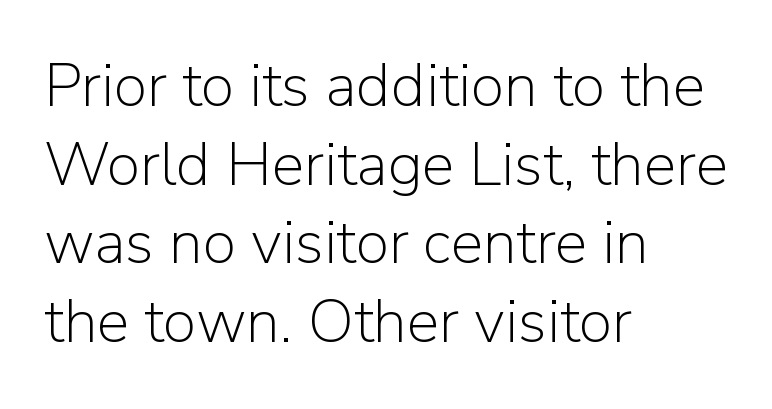
Compared with typical body copy, the letter spacing here is the same. Think of a printed novel: that variable character pitch is what you see here. Check the space under the baseline: it is left empty. Evenly set lines give the paragraph a standard silhouette. A typesetter would label this face a sans.
